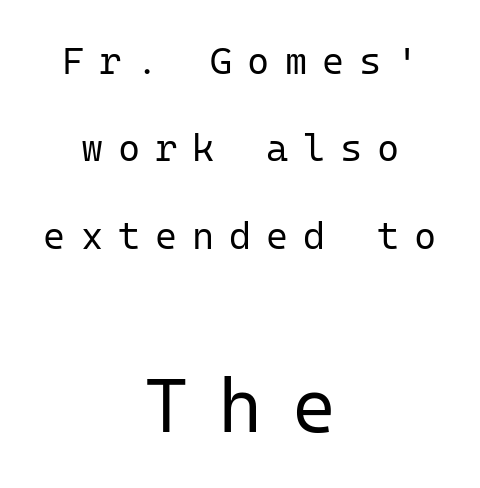
The image shows 76 px regular-weight sans-serif type, upright, monospaced; set centered, loose line spacing (2.3x), unusually wide letter spacing (+0.39 em), not underlined; the second (bottom) block is 2.0x larger; low stroke contrast and a medium x-height.
